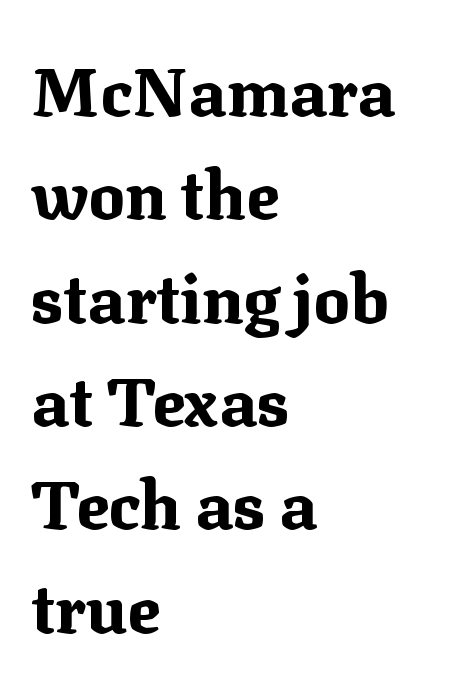
The image shows 68 px bold serif type, upright; set left-aligned, normal line spacing (1.52x), normal letter spacing, not underlined; medium stroke contrast and a medium x-height.
